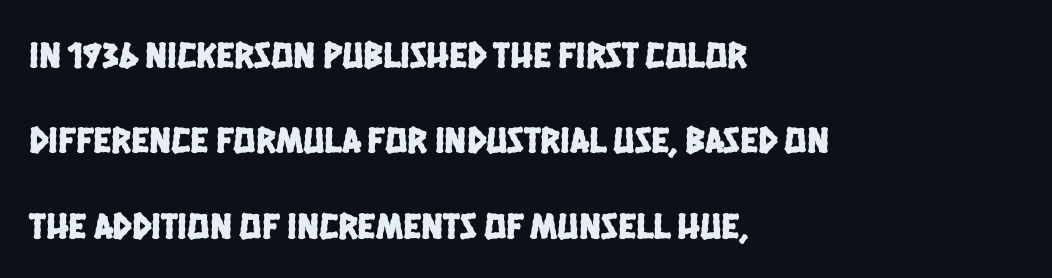
Here the designer chose a conventional face with non-uniform glyph widths. Words appear dense and cohesive because spacing is normal. Alignment: flush left. Each row of text sits above clean, open space. In terms of letterform style, serifs are entirely absent. The vertical gap from one line to the next is large.
